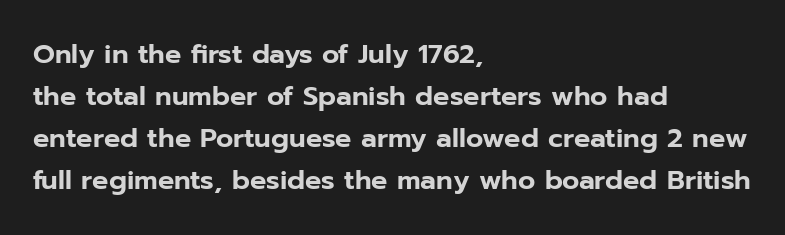
{"italic": "no", "underline": "no", "align": "left", "line_spacing": "normal", "line_spacing_ratio": 1.56, "letter_spacing": "normal", "letter_spacing_em": 0.0, "glyph_px": 27}
